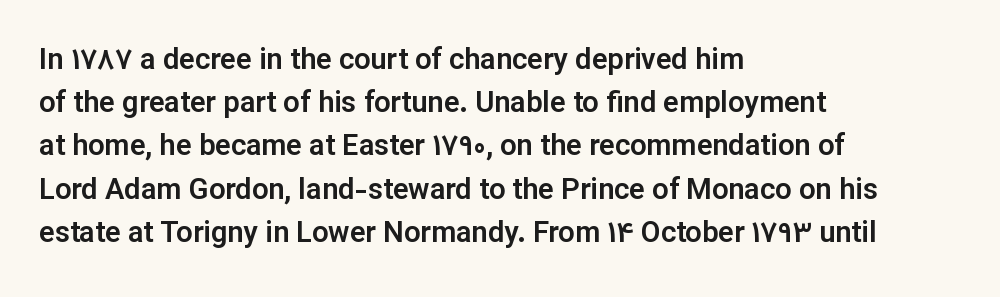
{"serif": "no", "italic": "no", "width": "normal", "stroke_contrast": "low", "x_height": "medium", "monospaced": "no", "underline": "no", "align": "left", "line_spacing": "normal", "line_spacing_ratio": 1.49, "letter_spacing": "normal", "letter_spacing_em": 0.0, "glyph_px": 29}
